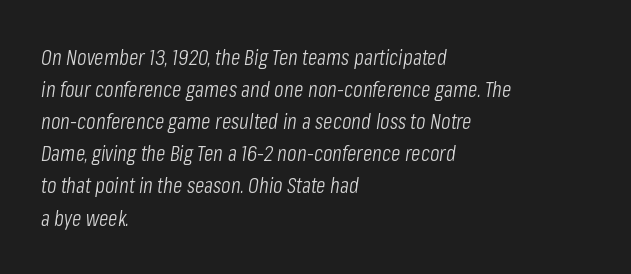
Would a proofreader flag this as italicized? Yes. Rows of type keep a routine distance in the vertical direction. Compared with a centered layout, this one pins lines to the left instead. The baseline area is clear. The font sits on the lighter half of the weight spectrum, regular included. The passage shown has conventional tracking throughout.
